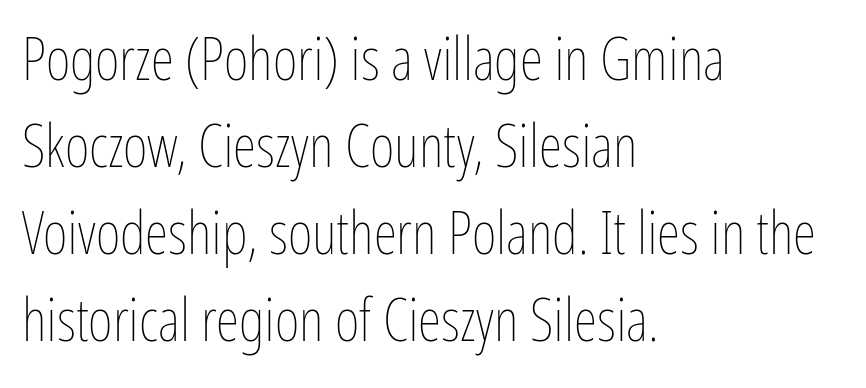
The image shows 60 px thin, condensed type, upright; set left-aligned, normal line spacing (1.45x), normal letter spacing, not underlined; low stroke contrast and a medium x-height.
